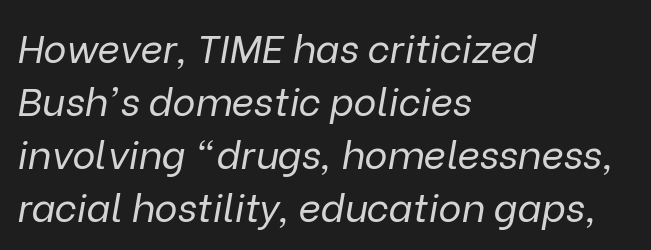
The image shows 39 px regular-weight type, italic (leaning right); set left-aligned, normal line spacing (1.36x), normal letter spacing, not underlined; low stroke contrast and a medium x-height.
